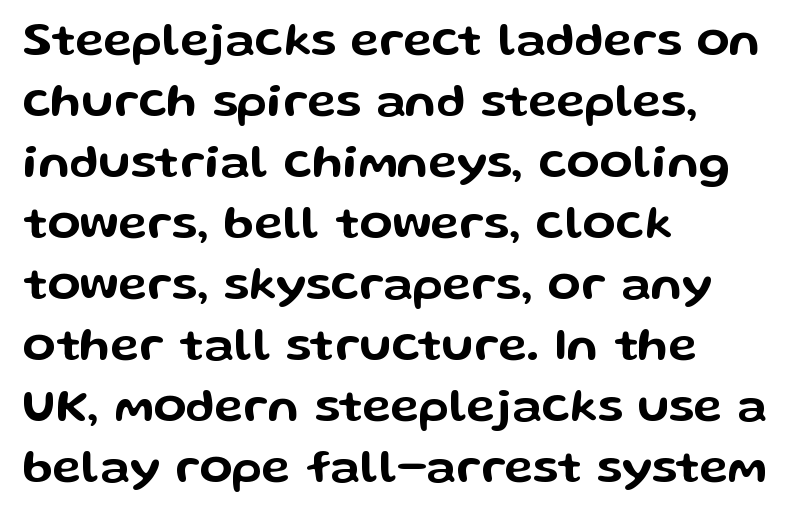
The image shows 48 px wide sans-serif type, upright; set left-aligned, normal line spacing (1.27x), normal letter spacing, not underlined; low stroke contrast and a medium x-height.
